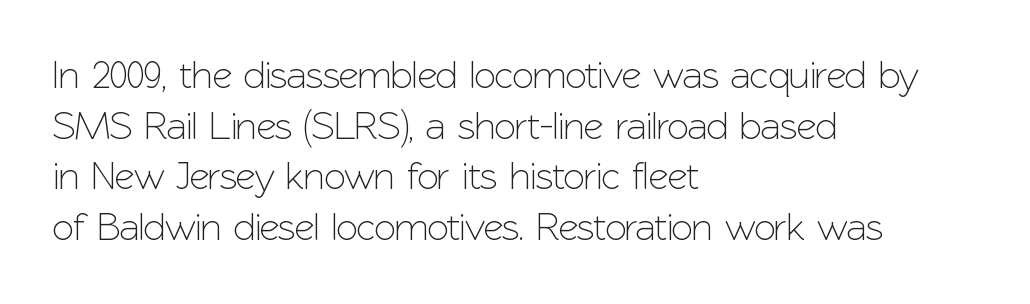
The image shows 39 px sans-serif type, upright; set left-aligned, normal line spacing (1.3x), normal letter spacing, not underlined; low stroke contrast and a medium x-height.
